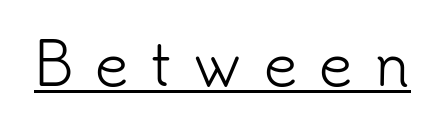
{"serif": "no", "italic": "no", "bold": "no", "weight": "light", "width": "normal", "stroke_contrast": "low", "x_height": "small", "monospaced": "no", "underline": "yes", "letter_spacing": "wide", "letter_spacing_em": 0.37, "glyph_px": 59}
